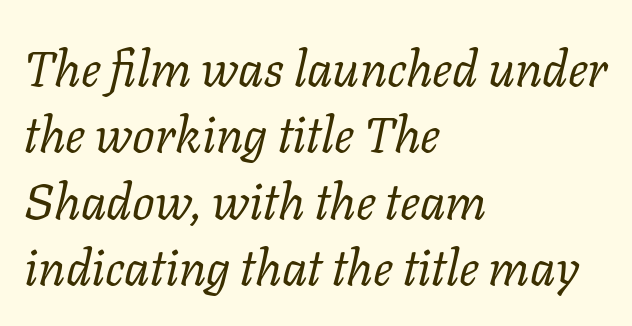
The image shows 50 px regular-weight serif type, italic (leaning right); set left-aligned, normal line spacing (1.33x), normal letter spacing, not underlined; low stroke contrast and a medium x-height.
